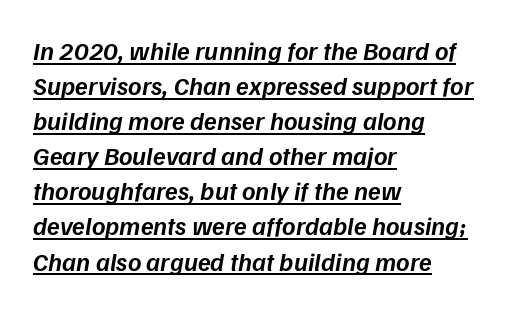
The image shows 26 px text type, italic (leaning right); set left-aligned, normal line spacing (1.35x), normal letter spacing, underlined.
